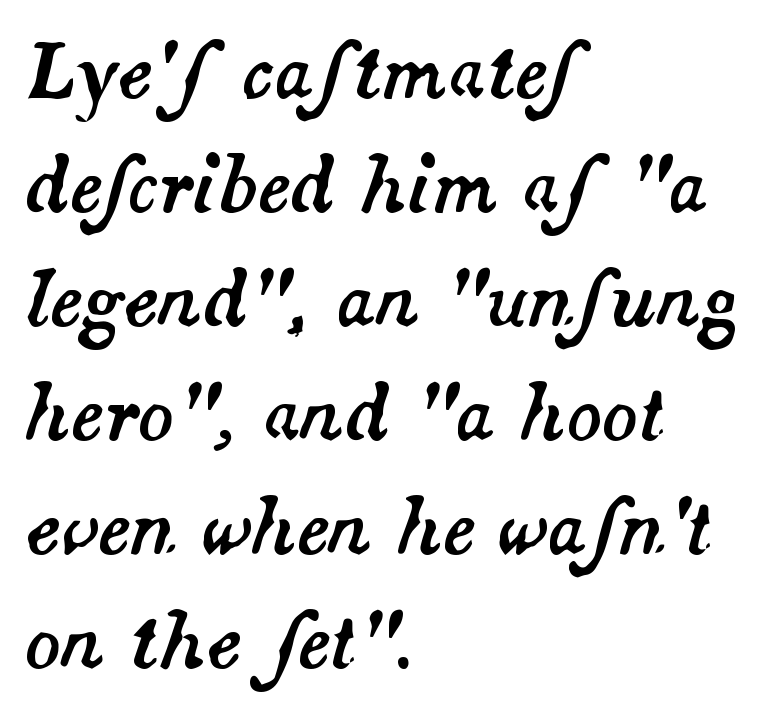
Q: Is the text italic (slanted)? A: Yes, it leans right by about 14 degrees.
Q: Is the text underlined? A: No.
Q: How is the paragraph aligned? A: Left-aligned.
Q: Is the spacing between letters normal or unusually wide? A: Normal.
Q: Is the spacing between lines tight, normal or loose? A: Normal.
Q: Width (condensed, normal, or wide)? A: Normal.
Q: Stroke contrast? A: Medium.
Q: x-height? A: Small.
Q: Monospaced? A: No.
